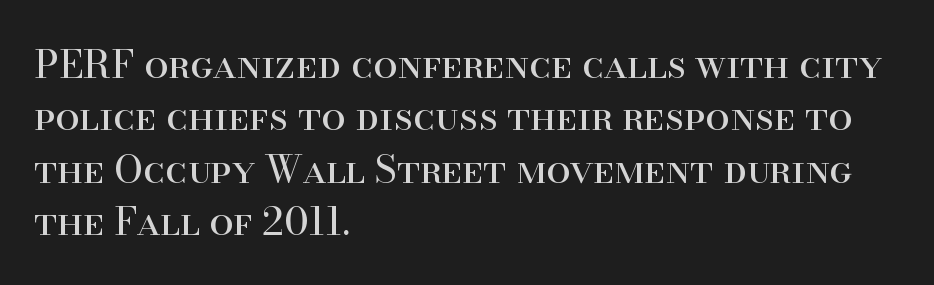
{"serif": "yes", "italic": "no", "bold": "no", "weight": "regular", "width": "normal", "stroke_contrast": "high", "x_height": "small", "monospaced": "no", "underline": "no", "align": "left", "line_spacing": "normal", "line_spacing_ratio": 1.34, "letter_spacing": "normal", "letter_spacing_em": 0.0, "glyph_px": 39}
